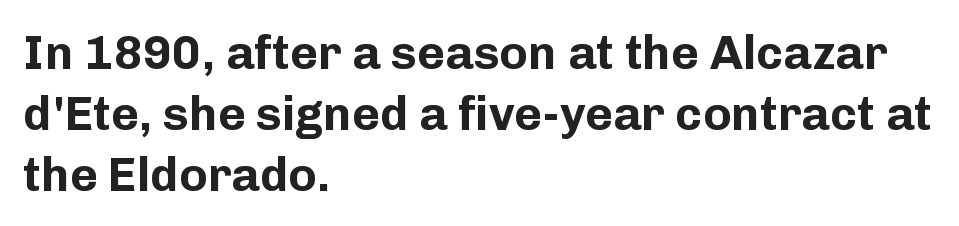
Standard letterfit; no display-style spreading of the glyphs. Heavy, bold letterforms. What kind of face is this? One without serifs — a sans. The lines sit at an ordinary, default distance from one another. The lines are quadded left.
